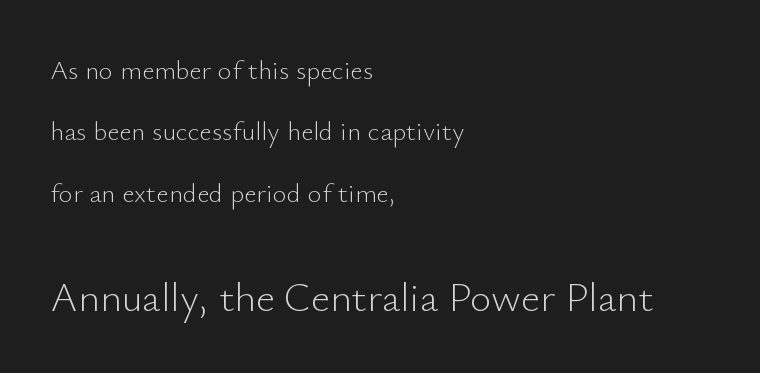
Q: Is the text bold? A: No.
Q: Is the text italic (slanted)? A: No, it is upright.
Q: Is the typeface a serif or a sans-serif typeface? A: Sans-serif.
Q: Is the text underlined? A: No.
Q: How is the paragraph aligned? A: Left-aligned.
Q: Is the spacing between letters normal or unusually wide? A: Normal.
Q: Is the spacing between lines tight, normal or loose? A: Loose.
Q: Which block of text is set in a larger size, the first (top) or the second (bottom)? A: The second (bottom) one.
Q: Width (condensed, normal, or wide)? A: Normal.
Q: Stroke contrast? A: Low.
Q: x-height? A: Small.
Q: Monospaced? A: No.
